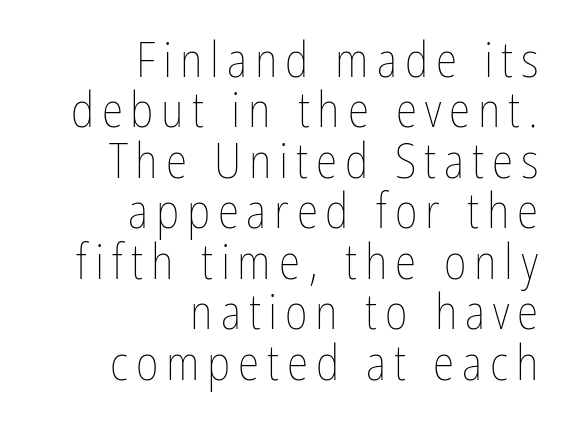
Clear beneath every line of the passage. Horizontally, the lines are justified to the trailing edge only. The face used here is proportionally spaced, like ordinary book or web type. Bold? No — there's no thickening of the strokes. Italic: no, the glyphs are upright roman.
